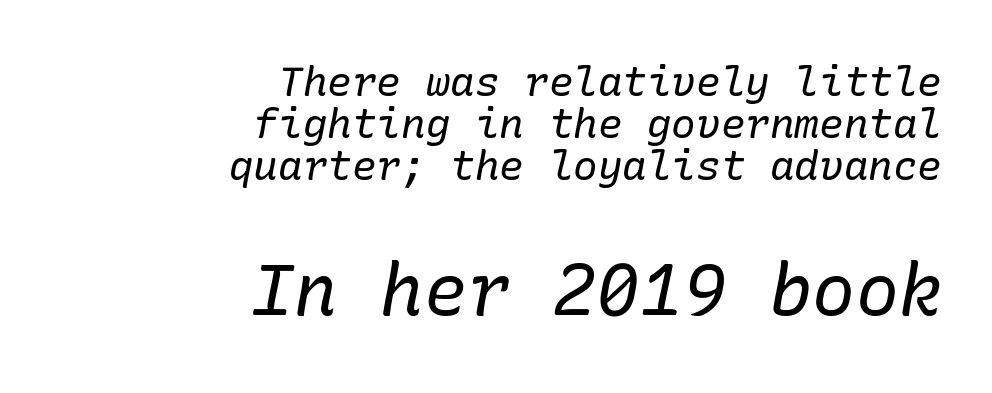
The image shows 72 px regular-weight type, italic (leaning right); set right-aligned, tight line spacing (1.03x), normal letter spacing, not underlined; the second (bottom) block is 1.76x larger; low stroke contrast and a medium x-height.
